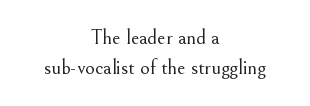
Q: Is the text bold? A: No.
Q: Is the text italic (slanted)? A: No, it is upright.
Q: Is the text underlined? A: No.
Q: How is the paragraph aligned? A: Centered.
Q: Is the spacing between letters normal or unusually wide? A: Normal.
Q: Is the spacing between lines tight, normal or loose? A: Normal.
